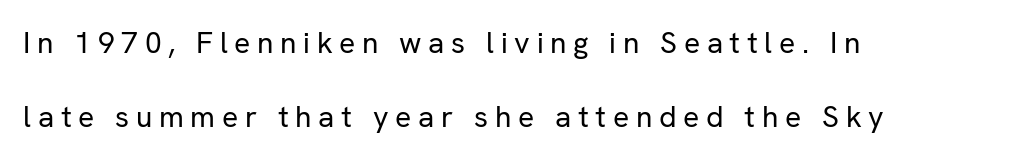
{"serif": "no", "italic": "no", "bold": "no", "weight": "regular", "width": "normal", "stroke_contrast": "low", "x_height": "medium", "monospaced": "no", "underline": "no", "align": "left", "line_spacing": "loose", "line_spacing_ratio": 2.46, "letter_spacing": "wide", "letter_spacing_em": 0.22, "glyph_px": 30}
